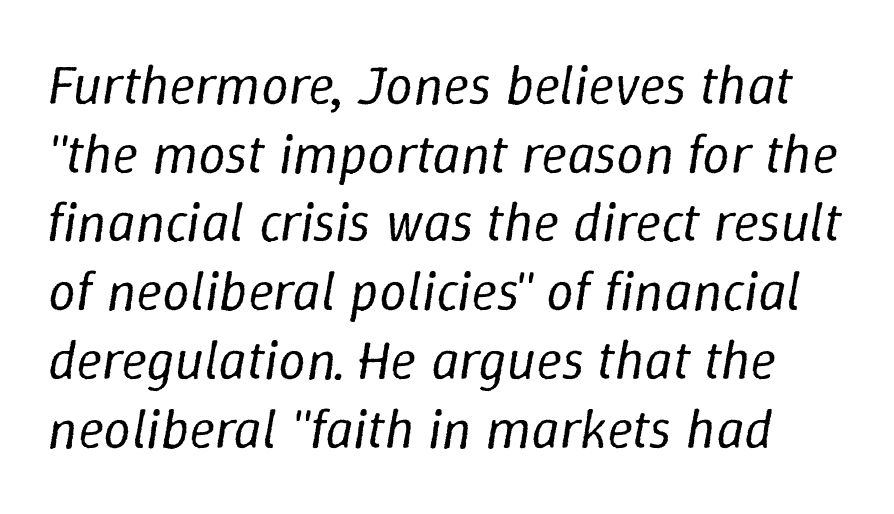
The image shows 55 px regular-weight type, italic (leaning right); set normal line spacing (1.25x), normal letter spacing, not underlined; low stroke contrast and a medium x-height.
